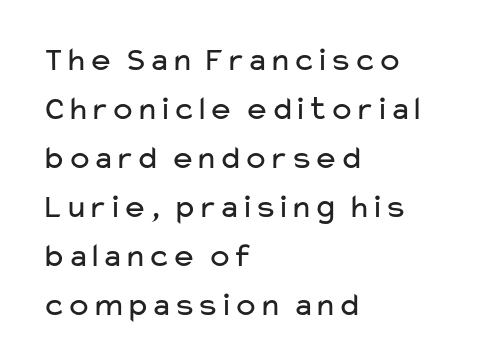
Q: Is the text bold? A: No.
Q: Is the text italic (slanted)? A: No, it is upright.
Q: Is the typeface a serif or a sans-serif typeface? A: Sans-serif.
Q: Is the text underlined? A: No.
Q: How is the paragraph aligned? A: Left-aligned.
Q: Is the spacing between letters normal or unusually wide? A: Normal.
Q: Is the spacing between lines tight, normal or loose? A: Normal.
Q: Width (condensed, normal, or wide)? A: Wide.
Q: Stroke contrast? A: Low.
Q: x-height? A: Medium.
Q: Monospaced? A: No.
